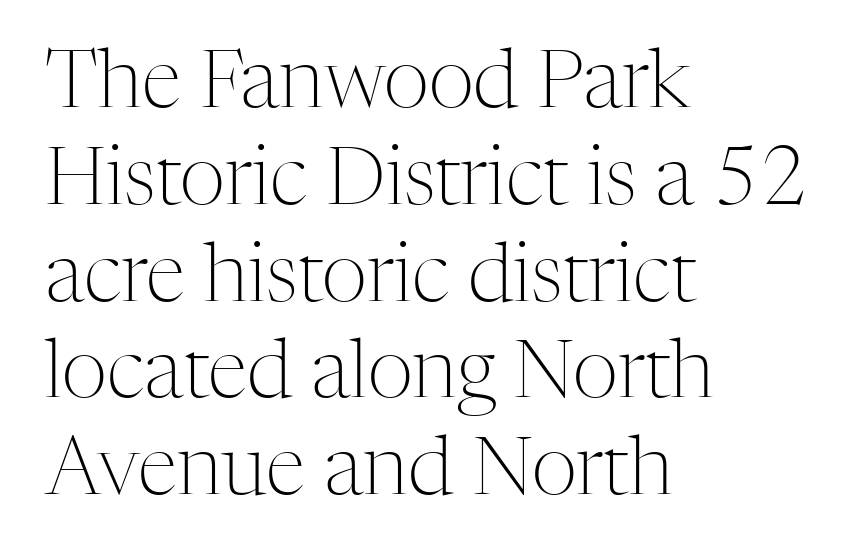
The image shows 80 px light serif type, upright; set left-aligned, line spacing 1.21x, normal letter spacing, not underlined; medium stroke contrast and a medium x-height.
